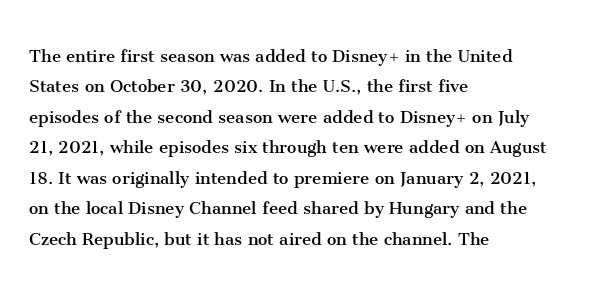
{"italic": "no", "bold": "no", "underline": "no", "align": "left", "line_spacing": "normal", "line_spacing_ratio": 1.45, "letter_spacing": "normal", "letter_spacing_em": 0.0, "glyph_px": 21}
